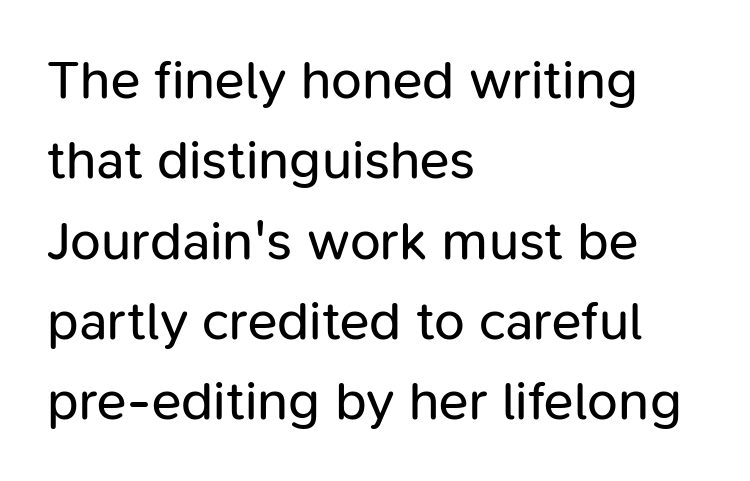
Honestly, the row spacing looks completely unremarkable. These lines are rendered in a variable-pitch font. The strokes are not fattened; the text isn't bold. Letterform terminals end flat and unadorned throughout the passage. Beneath every word, the page is bare.
